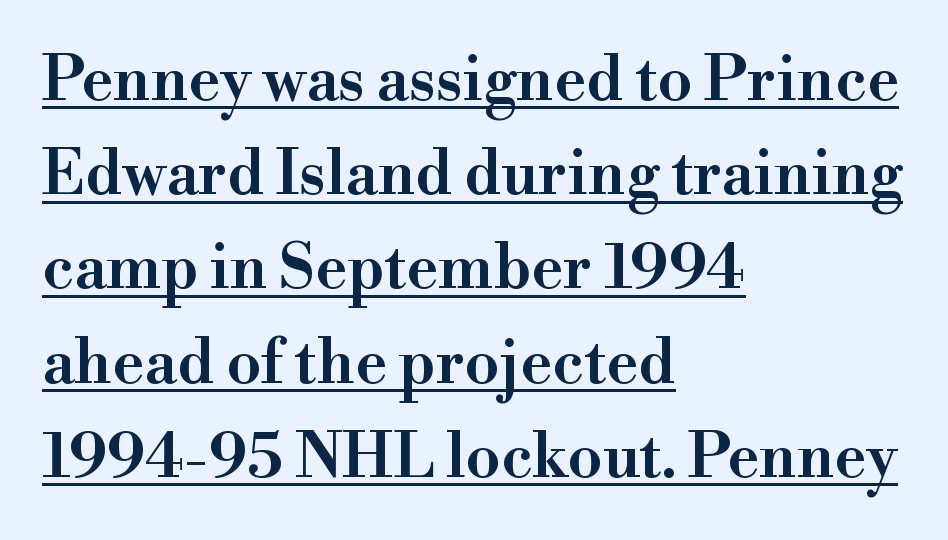
The image shows 62 px semibold serif type, upright; set left-aligned, normal line spacing (1.52x), normal letter spacing, underlined; high stroke contrast and a small x-height.
